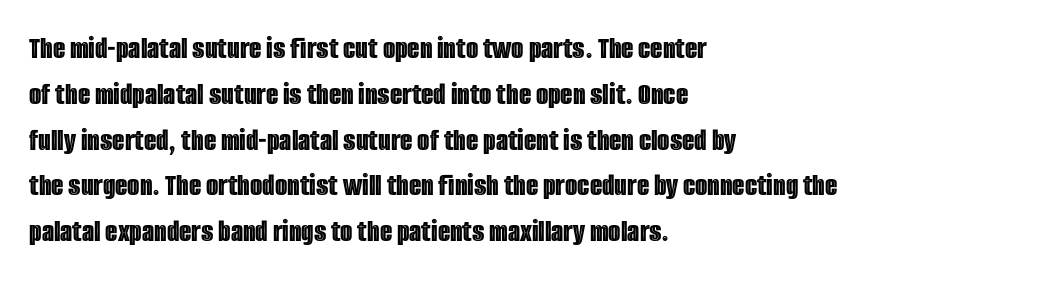
The image shows 32 px condensed type, upright; set left-aligned, normal line spacing (1.43x), normal letter spacing, not underlined; a large x-height.
